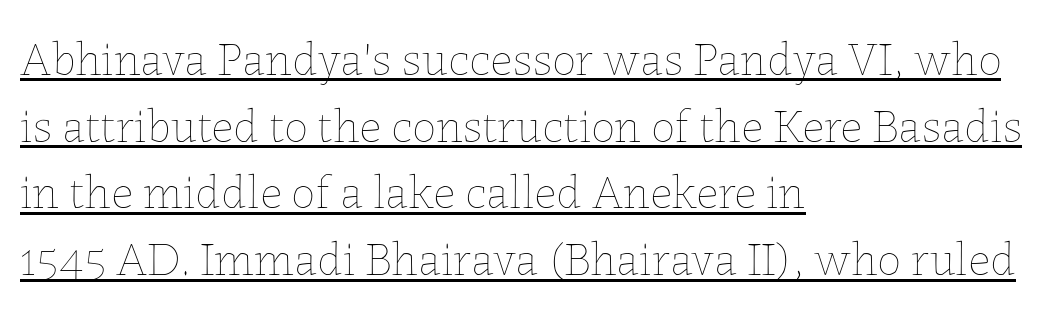
Q: Is the text bold? A: No.
Q: Is the text italic (slanted)? A: No, it is upright.
Q: Is the text underlined? A: Yes.
Q: How is the paragraph aligned? A: Left-aligned.
Q: Is the spacing between letters normal or unusually wide? A: Normal.
Q: Is the spacing between lines tight, normal or loose? A: Normal.
Q: Width (condensed, normal, or wide)? A: Normal.
Q: Stroke contrast? A: Low.
Q: x-height? A: Medium.
Q: Monospaced? A: No.
